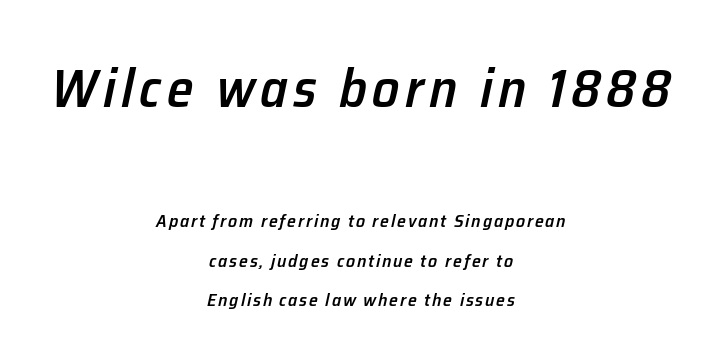
{"italic": "yes", "lean": "right", "slant_degrees": 12, "bold": "semi", "weight": "semibold", "width": "normal", "stroke_contrast": "low", "x_height": "medium", "monospaced": "no", "underline": "no", "align": "center", "line_spacing": "loose", "line_spacing_ratio": 2.19, "larger_block": "first", "size_ratio": 3.0, "glyph_px": 54}
